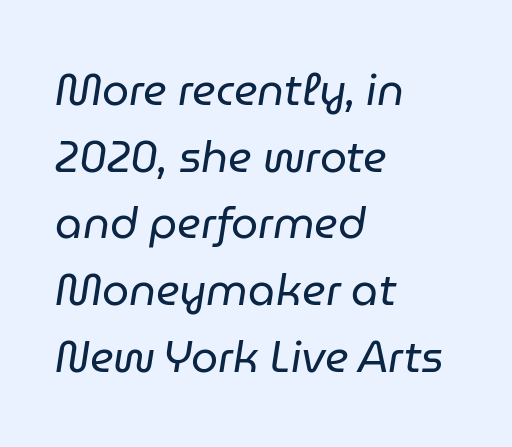
The glyphs look as if they've been sheared to an angle. Descenders hang freely into open space. A typesetter would call this proportional, since set widths differ per character. The typesetting does not lean heavy: it is not bold.
